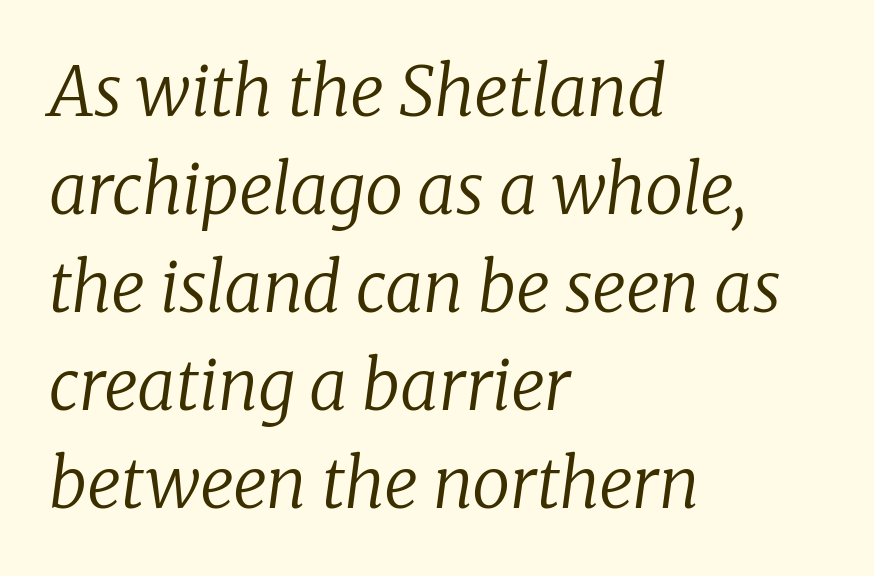
The image shows 68 px regular-weight serif type, italic (leaning right); set left-aligned, normal line spacing (1.44x), normal letter spacing, not underlined; low stroke contrast and a medium x-height.
